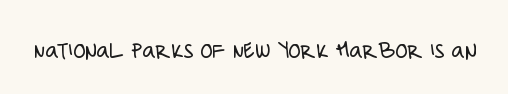
The image shows 25 px text type, upright; set normal letter spacing, not underlined.
